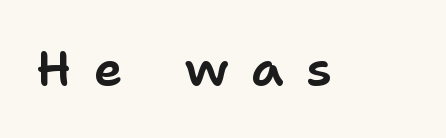
The image shows 49 px sans-serif type, upright; set unusually wide letter spacing (+0.46 em), not underlined; low stroke contrast and a medium x-height.
